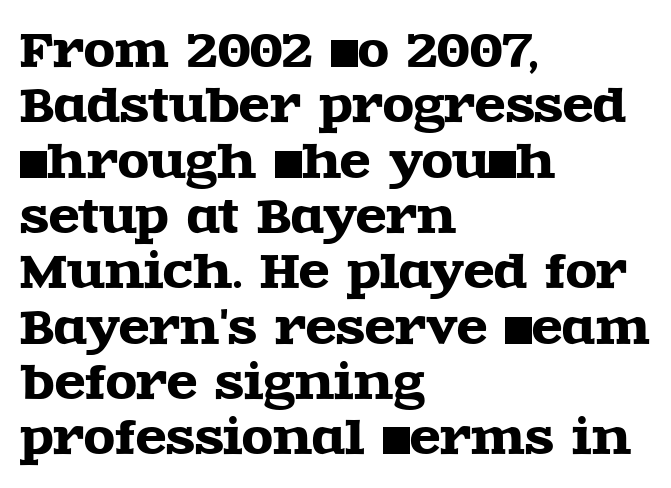
The image shows 45 px wide serif type, upright; set left-aligned, line spacing 1.23x, normal letter spacing, not underlined; a large x-height.
